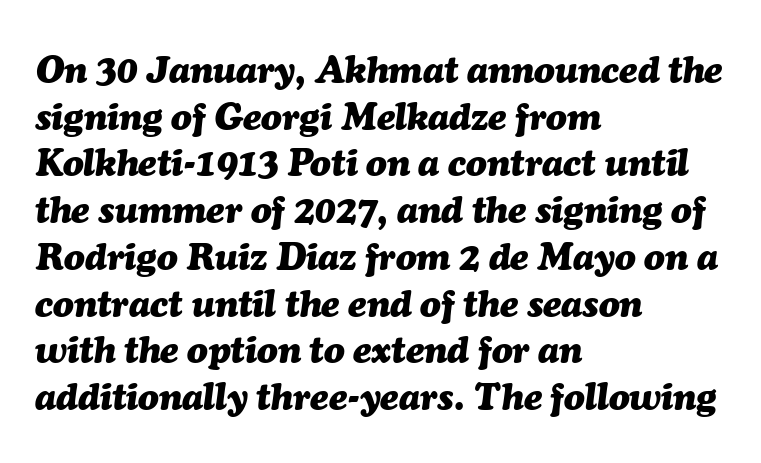
The image shows 38 px heavy type, italic (leaning right); set left-aligned, line spacing 1.23x, normal letter spacing, not underlined; medium stroke contrast and a medium x-height.
